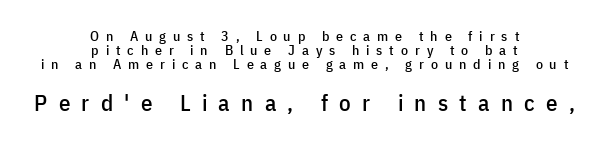
Q: Is the text italic (slanted)? A: No, it is upright.
Q: Is the text underlined? A: No.
Q: How is the paragraph aligned? A: Centered.
Q: Is the spacing between letters normal or unusually wide? A: Unusually wide.
Q: Is the spacing between lines tight, normal or loose? A: Tight.
Q: Which block of text is set in a larger size, the first (top) or the second (bottom)? A: The second (bottom) one.
